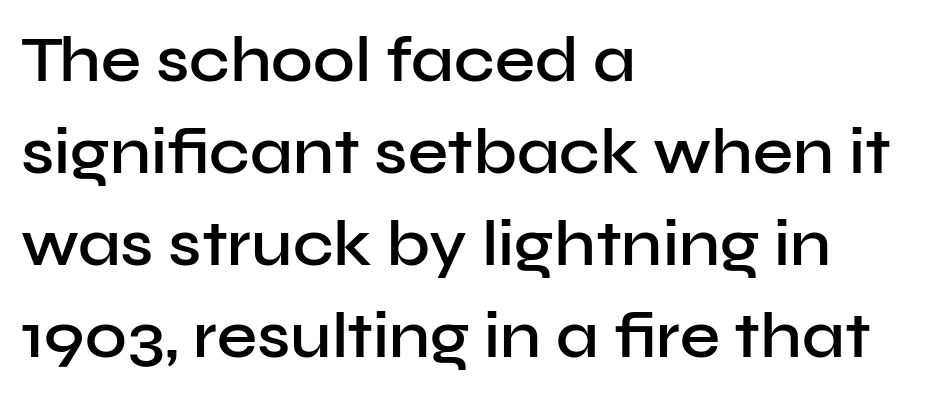
The image shows 64 px semibold sans-serif type, upright; set left-aligned, normal line spacing (1.44x), normal letter spacing, not underlined; low stroke contrast and a medium x-height.
